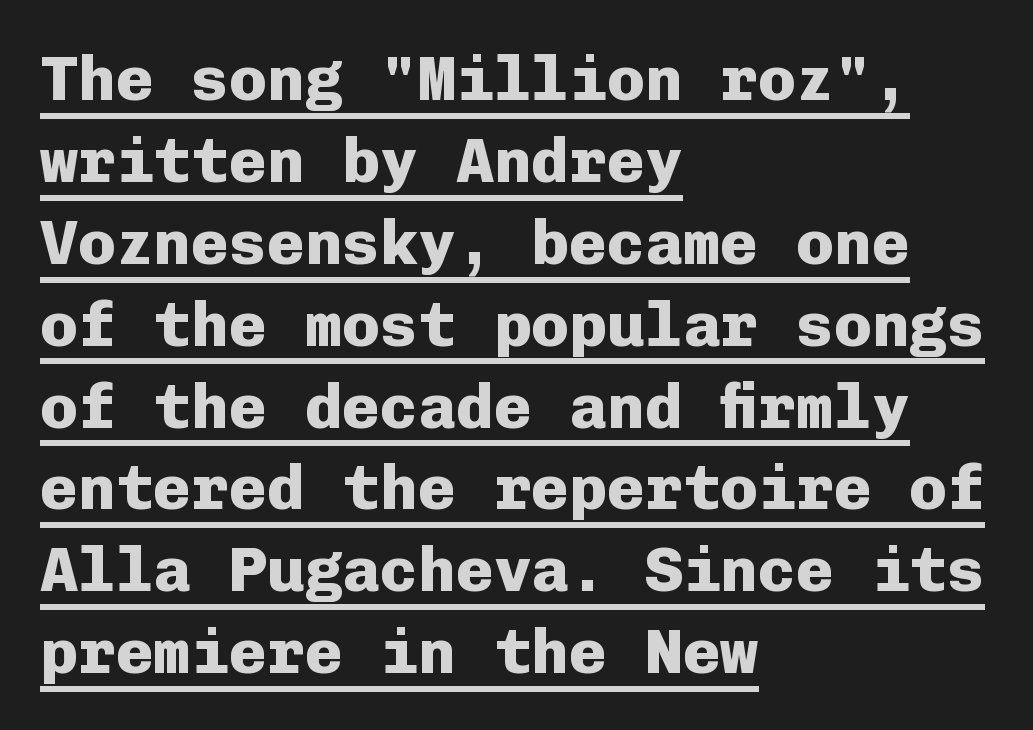
{"serif": "no", "italic": "no", "bold": "yes", "weight": "heavy", "width": "normal", "stroke_contrast": "low", "x_height": "medium", "monospaced": "yes", "underline": "yes", "align": "left", "line_spacing": "normal", "line_spacing_ratio": 1.3, "letter_spacing": "normal", "letter_spacing_em": 0.0, "glyph_px": 63}
